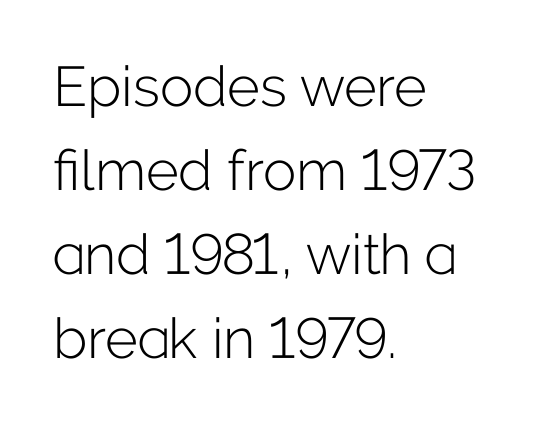
The image shows 56 px light sans-serif type, upright; set left-aligned, normal line spacing (1.5x), normal letter spacing, not underlined; low stroke contrast and a medium x-height.
